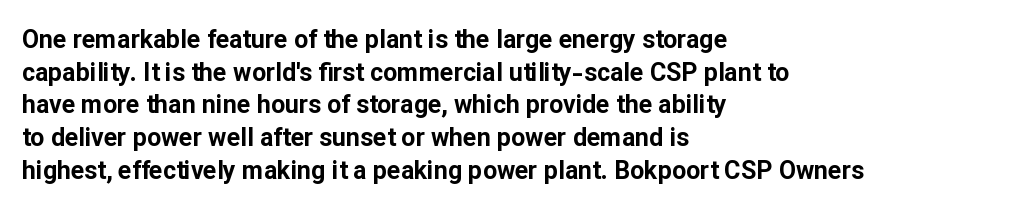
The image shows 25 px bold type, upright; set left-aligned, normal line spacing (1.31x), normal letter spacing, not underlined.
